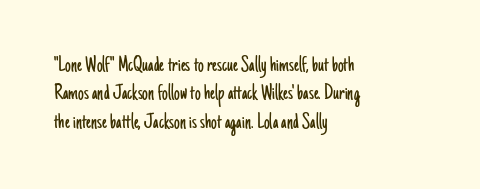
Q: Is the text bold? A: No.
Q: Is the text italic (slanted)? A: No, it is upright.
Q: Is the text underlined? A: No.
Q: How is the paragraph aligned? A: Left-aligned.
Q: Is the spacing between letters normal or unusually wide? A: Normal.
